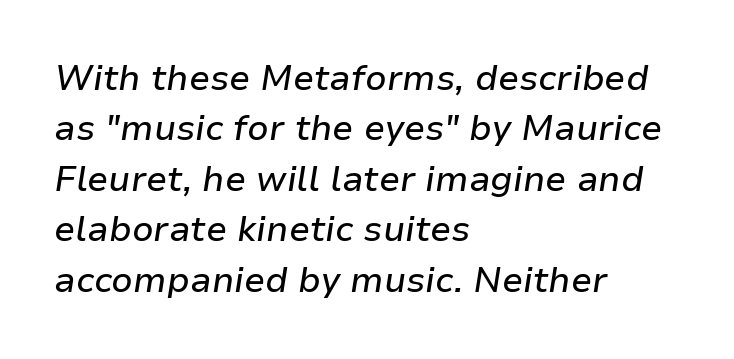
{"italic": "yes", "lean": "right", "slant_degrees": 9, "width": "normal", "stroke_contrast": "low", "x_height": "medium", "monospaced": "no", "underline": "no", "align": "left", "line_spacing": "normal", "line_spacing_ratio": 1.44, "letter_spacing": "normal", "letter_spacing_em": 0.0, "glyph_px": 35}
